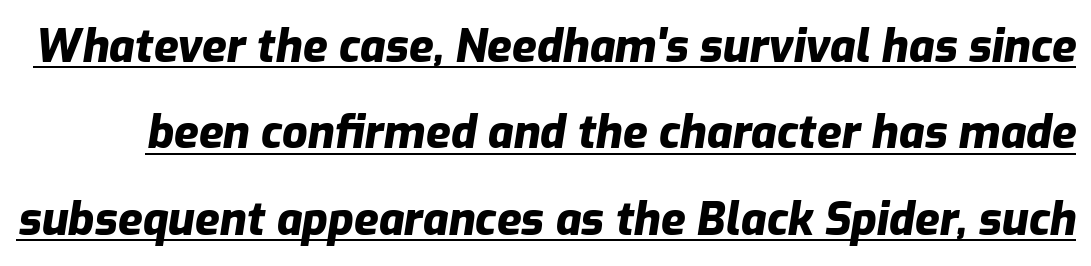
The strokes are fattened all the way to bold. Check the space under the baseline: a stroke is drawn there. The passage shown leans; its letterforms are oblique. You could call the tracking neutral — neither tight nor loose.
